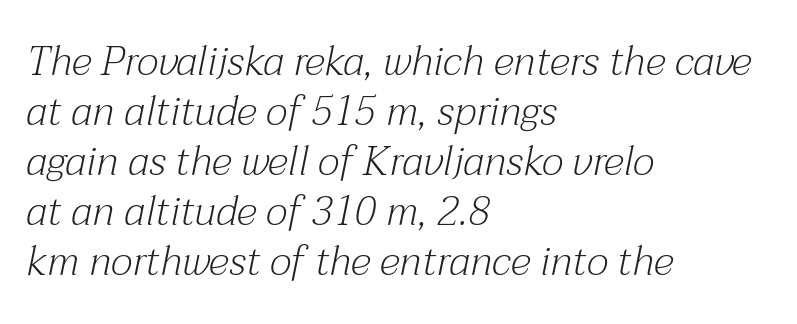
The image shows 41 px light serif type, italic (leaning right); set left-aligned, line spacing 1.22x, normal letter spacing, not underlined; medium stroke contrast and a medium x-height.
